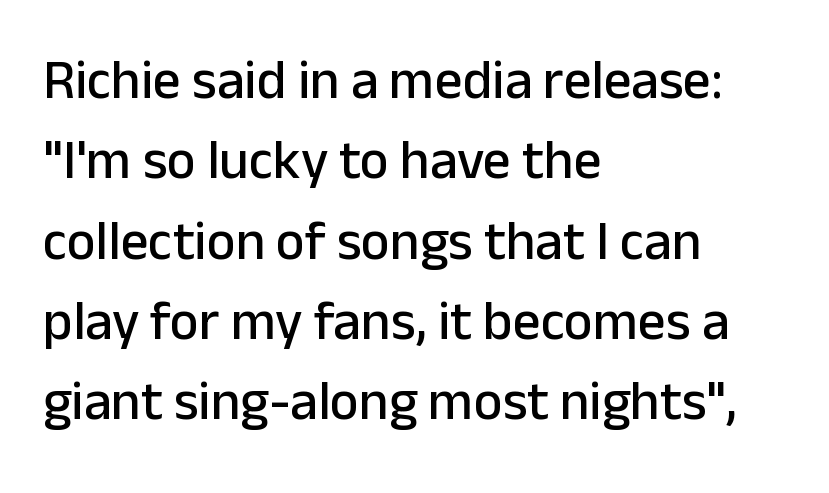
The passage shown has conventional tracking throughout. You could not count columns in this text — the font is proportionally spaced. Serifs: no, the terminals of the letterforms are clean. Line starts are locked; line ends wander.
